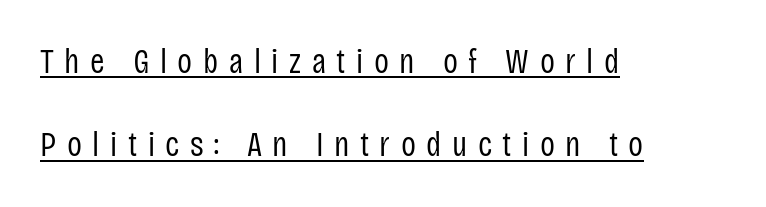
{"serif": "no", "italic": "no", "bold": "no", "weight": "regular", "width": "condensed", "stroke_contrast": "low", "x_height": "large", "monospaced": "no", "underline": "yes", "align": "left", "line_spacing": "loose", "line_spacing_ratio": 2.38, "letter_spacing": "wide", "letter_spacing_em": 0.3, "glyph_px": 35}
